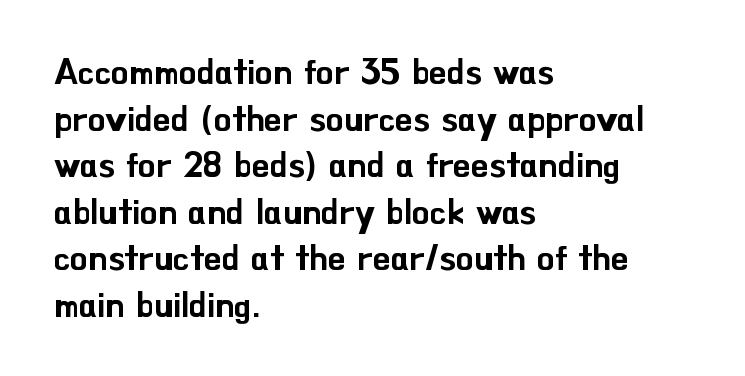
{"serif": "no", "italic": "no", "width": "normal", "stroke_contrast": "low", "x_height": "small", "monospaced": "no", "underline": "no", "align": "left", "line_spacing": "normal", "line_spacing_ratio": 1.33, "letter_spacing": "normal", "letter_spacing_em": 0.0, "glyph_px": 35}
